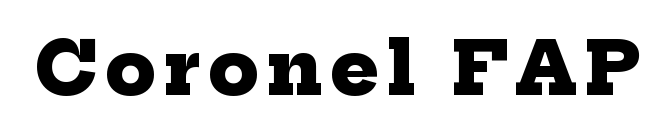
{"serif": "yes", "bold": "yes", "weight": "heavy", "width": "normal", "stroke_contrast": "low", "x_height": "medium", "monospaced": "no", "underline": "no", "glyph_px": 73}
